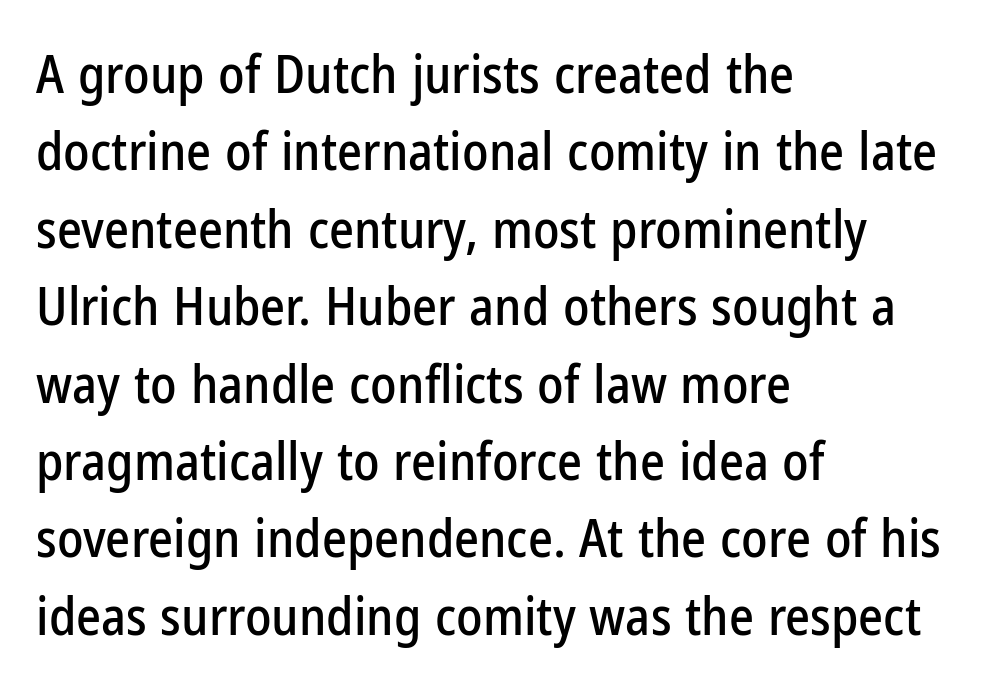
{"serif": "no", "italic": "no", "width": "condensed", "stroke_contrast": "low", "x_height": "medium", "monospaced": "no", "underline": "no", "align": "left", "line_spacing": "normal", "line_spacing_ratio": 1.46, "letter_spacing": "normal", "letter_spacing_em": 0.0, "glyph_px": 53}
